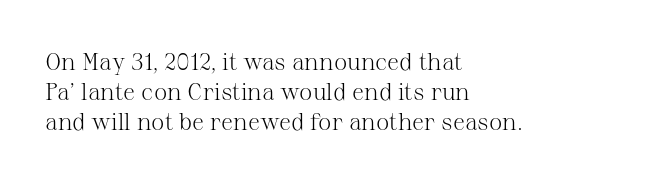
The image shows 24 px text type, upright; set left-aligned, normal line spacing (1.25x), normal letter spacing, not underlined.
